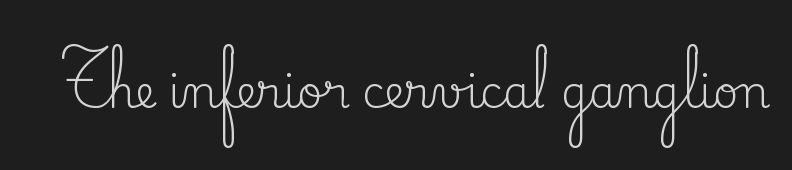
Tall strokes in this sample are plumb rather than angled. The strip under each line holds only bare page. Stems here are at most as thick as an everyday book face. Inter-character spacing is left at the font's built-in metrics.
